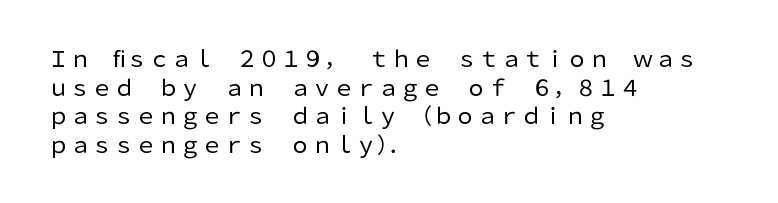
Q: Is the text bold? A: No.
Q: Is the text italic (slanted)? A: No, it is upright.
Q: Is the text underlined? A: No.
Q: How is the paragraph aligned? A: Left-aligned.
Q: Is the spacing between letters normal or unusually wide? A: Normal.
Q: Is the spacing between lines tight, normal or loose? A: Normal.
